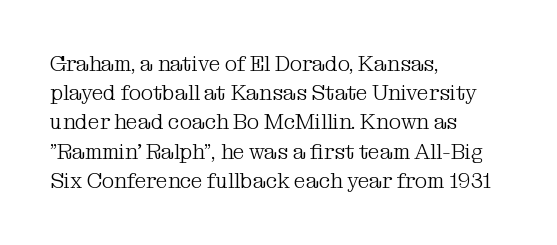
Q: Is the text bold? A: No.
Q: Is the text italic (slanted)? A: No, it is upright.
Q: Is the text underlined? A: No.
Q: How is the paragraph aligned? A: Left-aligned.
Q: Is the spacing between letters normal or unusually wide? A: Normal.
Q: Is the spacing between lines tight, normal or loose? A: Normal.
